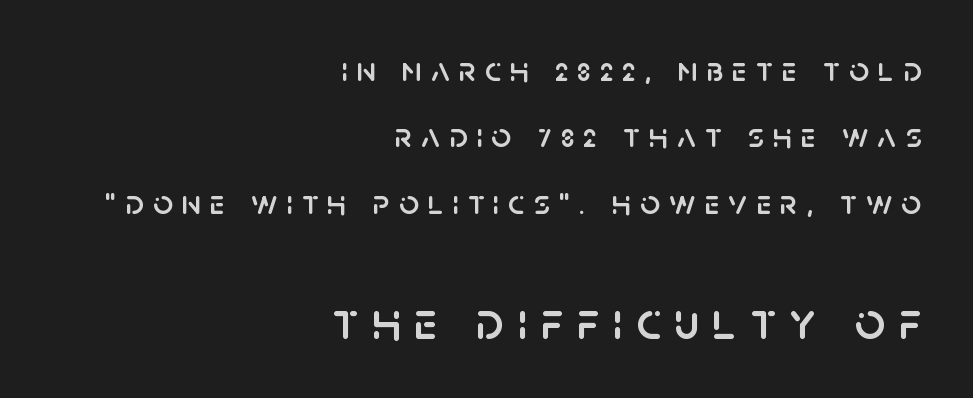
{"serif": "no", "italic": "no", "width": "normal", "stroke_contrast": "low", "x_height": "large", "monospaced": "no", "underline": "no", "align": "right", "line_spacing": "loose", "line_spacing_ratio": 1.9, "letter_spacing": "wide", "letter_spacing_em": 0.25, "larger_block": "second", "size_ratio": 1.51, "glyph_px": 53}
